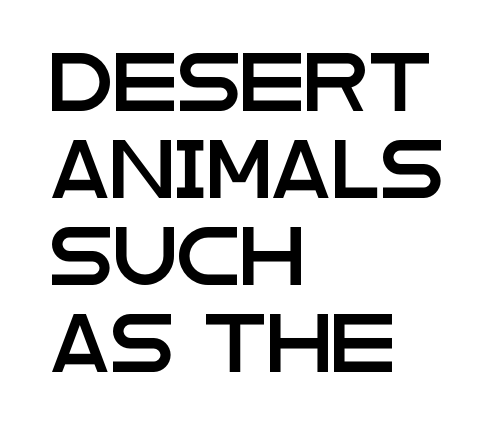
The image shows 58 px wide sans-serif type, upright; set left-aligned, normal line spacing (1.5x), normal letter spacing, not underlined; low stroke contrast and a large x-height.
